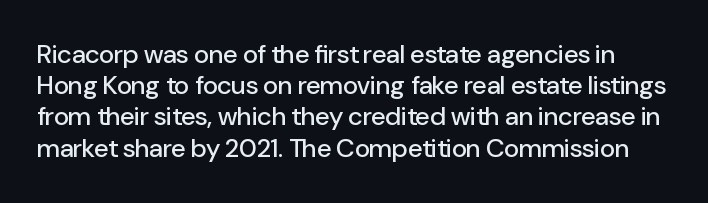
If you drew a line through each stem, it would be perfectly vertical. The words here are not underlined. Compared with typical body copy, the letter spacing here is the same.
